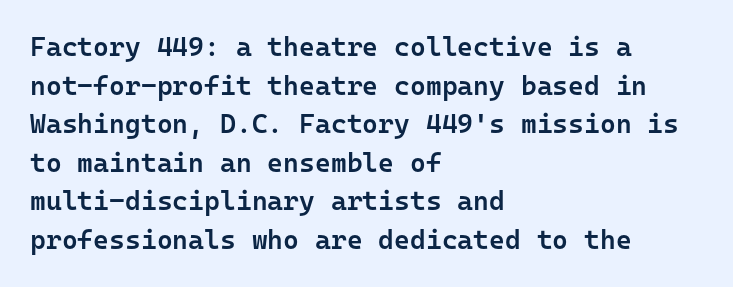
The rendering anchors every line to the left-hand side. The letters stand straight up with perfectly vertical stems. Baseline-to-baseline distance is the conventional proportion of letter height. The glyphs have the mass of a demibold cut, below bold.
